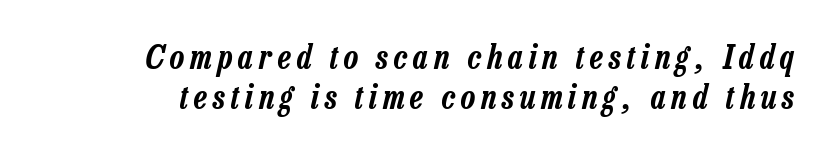
The image shows 33 px condensed type, italic (leaning right); set right-aligned, line spacing 1.22x, not underlined; low stroke contrast and a medium x-height.
